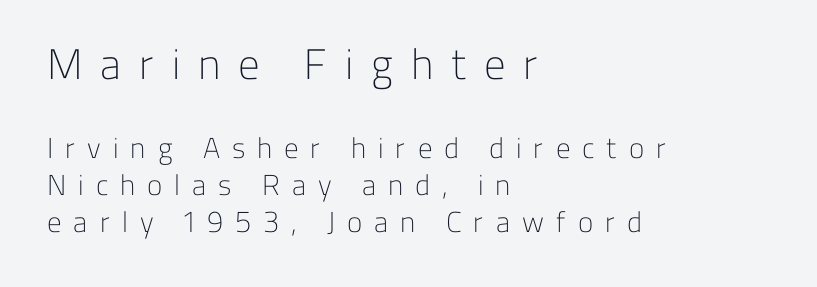
{"serif": "no", "italic": "no", "bold": "no", "weight": "light", "width": "normal", "stroke_contrast": "low", "x_height": "medium", "monospaced": "no", "underline": "no", "align": "left", "line_spacing": "normal", "line_spacing_ratio": 1.27, "letter_spacing": "wide", "letter_spacing_em": 0.41, "larger_block": "first", "size_ratio": 1.48, "glyph_px": 43}
